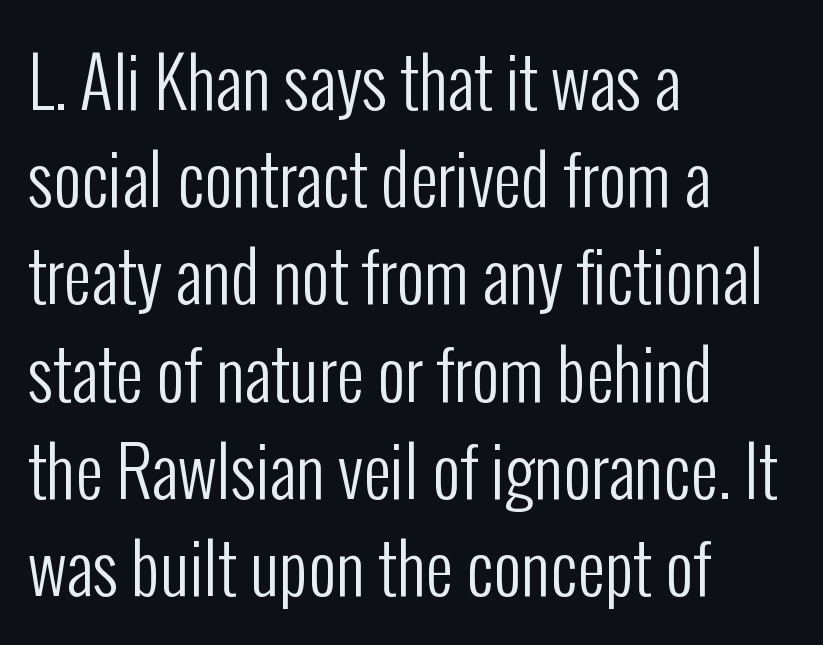
Q: Is the text bold? A: No.
Q: Is the text italic (slanted)? A: No, it is upright.
Q: Is the typeface a serif or a sans-serif typeface? A: Sans-serif.
Q: Is the text underlined? A: No.
Q: How is the paragraph aligned? A: Left-aligned.
Q: Is the spacing between letters normal or unusually wide? A: Normal.
Q: Is the spacing between lines tight, normal or loose? A: Normal.
Q: Width (condensed, normal, or wide)? A: Condensed.
Q: Stroke contrast? A: Low.
Q: x-height? A: Medium.
Q: Monospaced? A: No.
